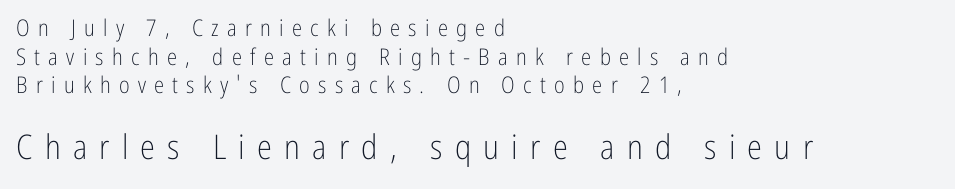
Q: Is the text bold? A: No.
Q: Is the text italic (slanted)? A: No, it is upright.
Q: Is the typeface a serif or a sans-serif typeface? A: Sans-serif.
Q: Is the text underlined? A: No.
Q: How is the paragraph aligned? A: Left-aligned.
Q: Is the spacing between letters normal or unusually wide? A: Unusually wide.
Q: Which block of text is set in a larger size, the first (top) or the second (bottom)? A: The second (bottom) one.
Q: Width (condensed, normal, or wide)? A: Condensed.
Q: Stroke contrast? A: Low.
Q: x-height? A: Medium.
Q: Monospaced? A: No.
